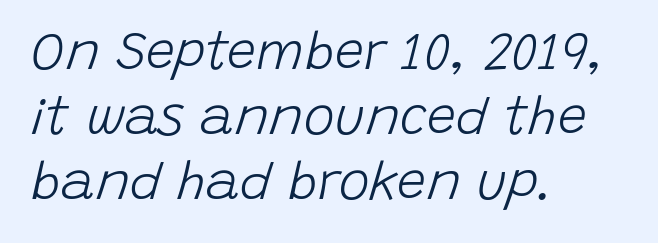
{"italic": "yes", "lean": "right", "slant_degrees": 15, "bold": "no", "weight": "light", "width": "normal", "stroke_contrast": "low", "x_height": "large", "monospaced": "no", "underline": "no", "align": "left", "line_spacing": "normal", "line_spacing_ratio": 1.25, "letter_spacing": "normal", "letter_spacing_em": 0.0, "glyph_px": 52}
